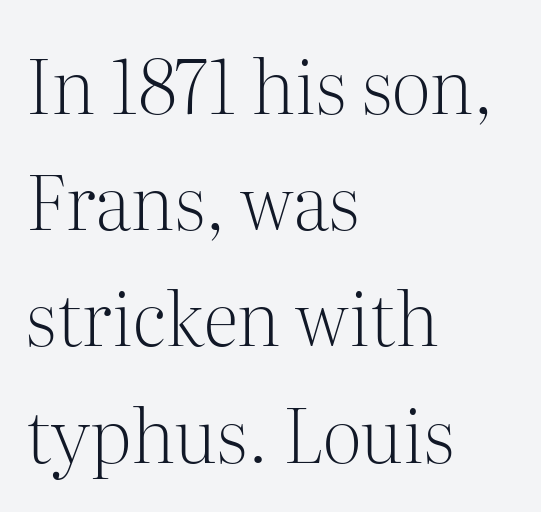
Q: Is the text bold? A: No.
Q: Is the text italic (slanted)? A: No, it is upright.
Q: Is the typeface a serif or a sans-serif typeface? A: Serif.
Q: Is the text underlined? A: No.
Q: How is the paragraph aligned? A: Left-aligned.
Q: Is the spacing between letters normal or unusually wide? A: Normal.
Q: Is the spacing between lines tight, normal or loose? A: Normal.
Q: Width (condensed, normal, or wide)? A: Normal.
Q: Stroke contrast? A: Medium.
Q: x-height? A: Medium.
Q: Monospaced? A: No.
